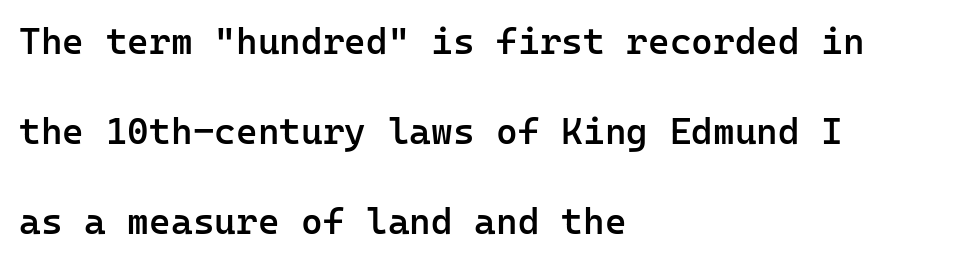
{"serif": "no", "italic": "no", "bold": "semi", "weight": "semibold", "width": "normal", "stroke_contrast": "low", "x_height": "medium", "monospaced": "yes", "underline": "no", "align": "left", "line_spacing": "loose", "line_spacing_ratio": 2.43, "letter_spacing": "normal", "letter_spacing_em": 0.0, "glyph_px": 37}
